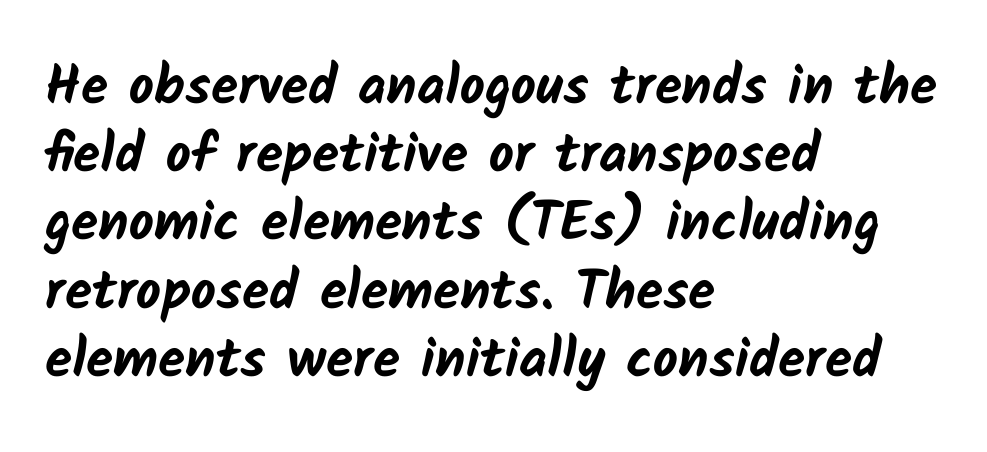
Q: Is the text bold? A: Yes.
Q: Is the typeface a serif or a sans-serif typeface? A: Sans-serif.
Q: Is the text underlined? A: No.
Q: How is the paragraph aligned? A: Left-aligned.
Q: Is the spacing between letters normal or unusually wide? A: Normal.
Q: Width (condensed, normal, or wide)? A: Normal.
Q: Stroke contrast? A: Low.
Q: x-height? A: Medium.
Q: Monospaced? A: No.
